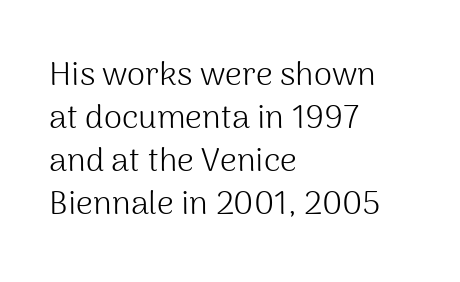
{"serif": "no", "italic": "no", "bold": "no", "weight": "light", "width": "normal", "stroke_contrast": "medium", "x_height": "medium", "monospaced": "no", "underline": "no", "align": "left", "line_spacing": "normal", "line_spacing_ratio": 1.3, "letter_spacing": "normal", "letter_spacing_em": 0.0, "glyph_px": 33}
